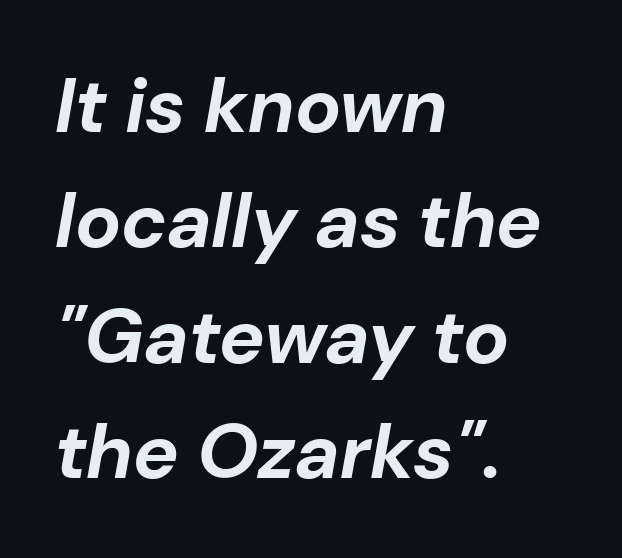
Q: Is the text bold? A: Yes.
Q: Is the text italic (slanted)? A: Yes, it leans right by about 10 degrees.
Q: Is the text underlined? A: No.
Q: How is the paragraph aligned? A: Left-aligned.
Q: Is the spacing between letters normal or unusually wide? A: Normal.
Q: Is the spacing between lines tight, normal or loose? A: Normal.
Q: Width (condensed, normal, or wide)? A: Normal.
Q: Stroke contrast? A: Low.
Q: x-height? A: Medium.
Q: Monospaced? A: No.
